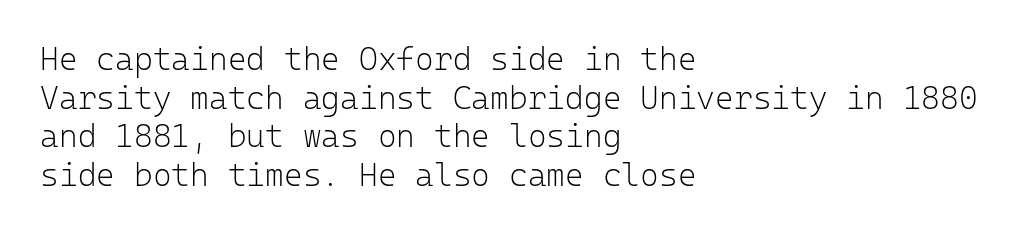
Between one letter and the next there's only the usual sliver of space. Letterform terminals end flat and unadorned throughout the passage. Anything drawn beneath the words? Only blank space. Note the uniform advance width — an 'i' takes as much space as an 'm'. The letters look calm and open, with moderate or lighter stems.
